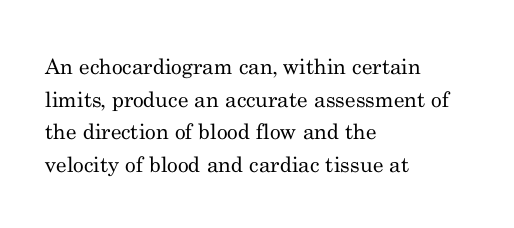
The image shows 21 px text type, upright; set left-aligned, normal line spacing (1.55x), normal letter spacing, not underlined.
